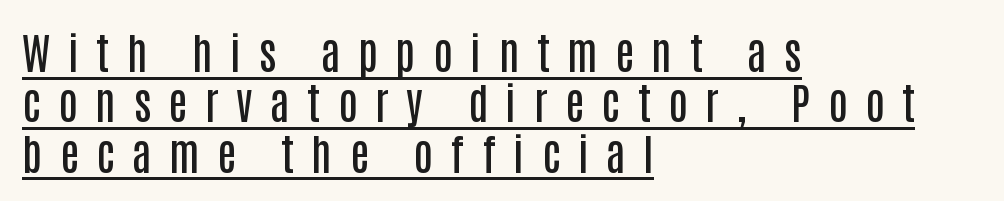
Q: Is the text bold? A: Semi-bold.
Q: Is the text italic (slanted)? A: No, it is upright.
Q: Is the typeface a serif or a sans-serif typeface? A: Sans-serif.
Q: Is the text underlined? A: Yes.
Q: How is the paragraph aligned? A: Left-aligned.
Q: Is the spacing between letters normal or unusually wide? A: Unusually wide.
Q: Width (condensed, normal, or wide)? A: Condensed.
Q: Stroke contrast? A: Low.
Q: x-height? A: Large.
Q: Monospaced? A: No.
